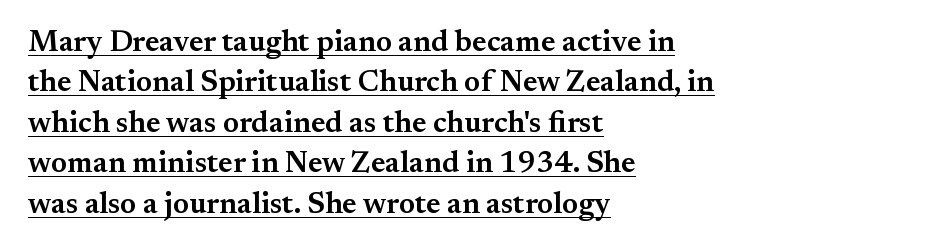
The image shows 30 px semibold serif type, upright; set left-aligned, normal line spacing (1.35x), normal letter spacing, underlined; medium stroke contrast and a small x-height.
